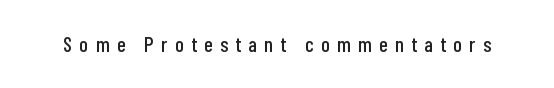
{"italic": "no", "underline": "no", "letter_spacing": "wide", "letter_spacing_em": 0.36, "glyph_px": 21}
